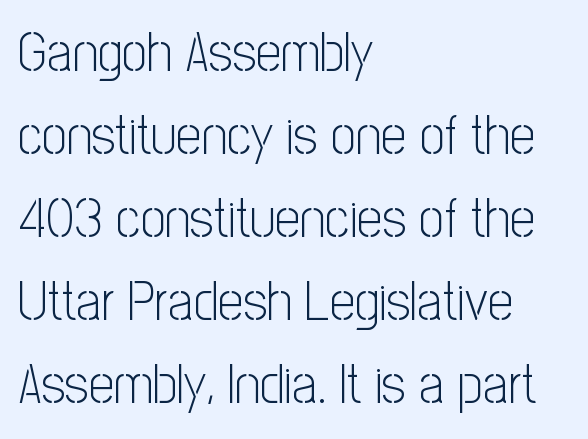
Q: Is the text bold? A: No.
Q: Is the text italic (slanted)? A: No, it is upright.
Q: Is the typeface a serif or a sans-serif typeface? A: Sans-serif.
Q: Is the text underlined? A: No.
Q: How is the paragraph aligned? A: Left-aligned.
Q: Is the spacing between letters normal or unusually wide? A: Normal.
Q: Is the spacing between lines tight, normal or loose? A: Normal.
Q: Width (condensed, normal, or wide)? A: Condensed.
Q: Stroke contrast? A: Low.
Q: x-height? A: Medium.
Q: Monospaced? A: No.
